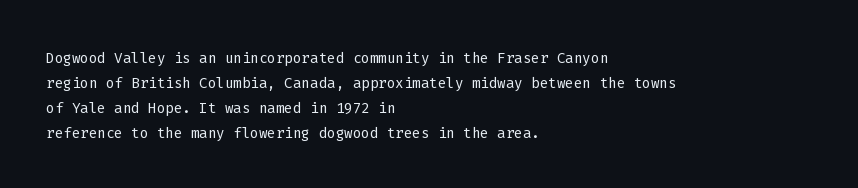
The image shows 20 px text type, upright; set left-aligned, normal line spacing (1.25x), normal letter spacing, not underlined.
